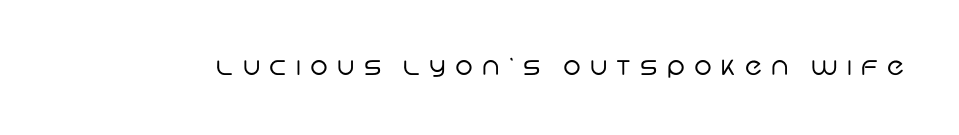
Any mark beneath the type? The region is blank. Spacing between characters has been opened up far beyond the box default. Ink coverage per letter is moderate at most.
